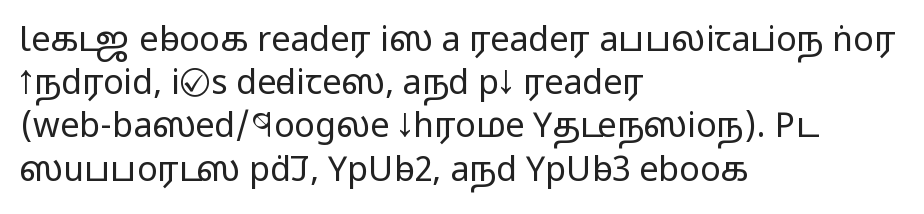
{"serif": "no", "italic": "no", "bold": "no", "weight": "regular", "width": "wide", "stroke_contrast": "low", "x_height": "medium", "monospaced": "no", "underline": "no", "align": "left", "line_spacing": "normal", "line_spacing_ratio": 1.27, "letter_spacing": "normal", "letter_spacing_em": 0.0, "glyph_px": 34}
